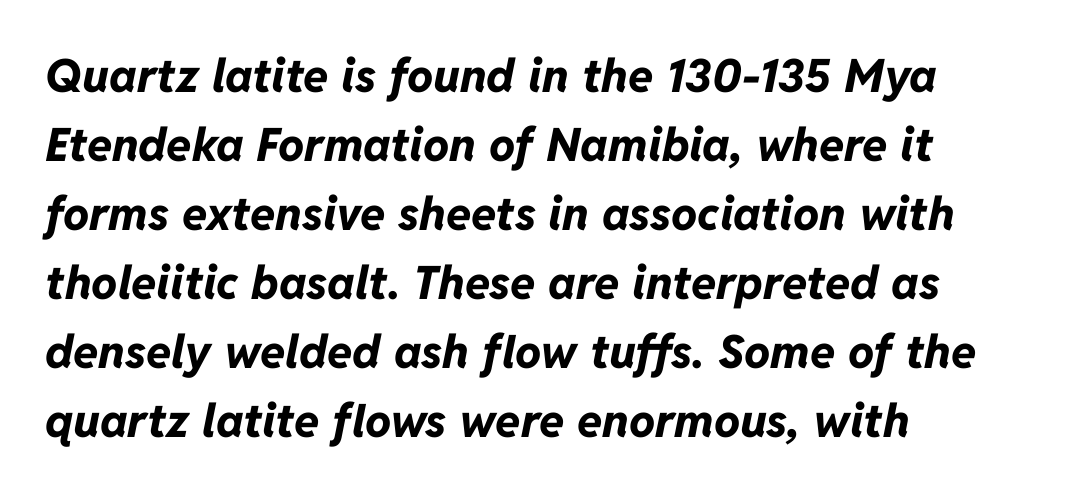
{"italic": "yes", "lean": "right", "slant_degrees": 11, "bold": "yes", "weight": "bold", "width": "normal", "stroke_contrast": "low", "x_height": "medium", "monospaced": "no", "underline": "no", "align": "left", "line_spacing": "normal", "line_spacing_ratio": 1.5, "letter_spacing": "normal", "letter_spacing_em": 0.0, "glyph_px": 46}
